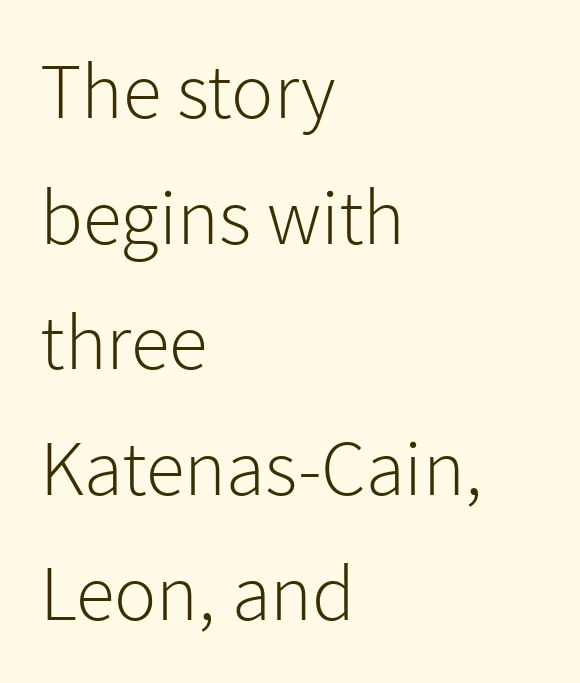
{"serif": "no", "italic": "no", "bold": "no", "weight": "light", "width": "normal", "stroke_contrast": "low", "x_height": "medium", "monospaced": "no", "underline": "no", "align": "left", "line_spacing": "normal", "line_spacing_ratio": 1.59, "letter_spacing": "normal", "letter_spacing_em": 0.0, "glyph_px": 79}
